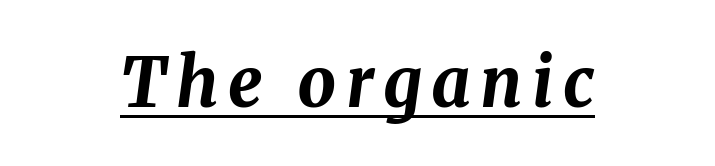
{"italic": "yes", "lean": "right", "slant_degrees": 8, "bold": "yes", "weight": "bold", "width": "normal", "stroke_contrast": "medium", "x_height": "medium", "monospaced": "no", "underline": "yes", "align": "center", "glyph_px": 68}
